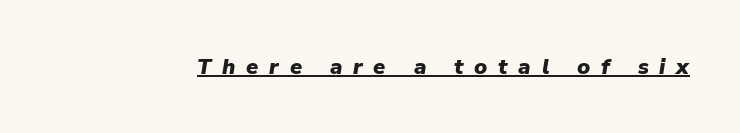
The image shows 22 px bold type, italic (leaning right); set unusually wide letter spacing (+0.49 em), underlined.
